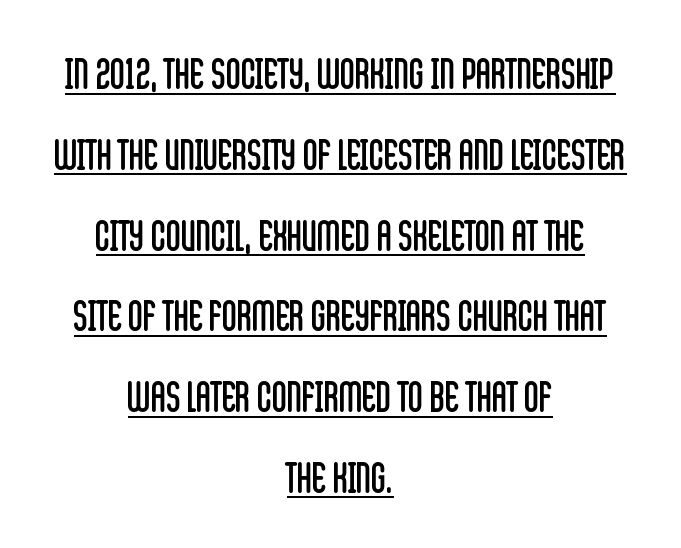
The image shows 41 px regular-weight, condensed sans-serif type, upright; set centered, loose line spacing (1.97x), normal letter spacing, underlined; low stroke contrast and a large x-height.
